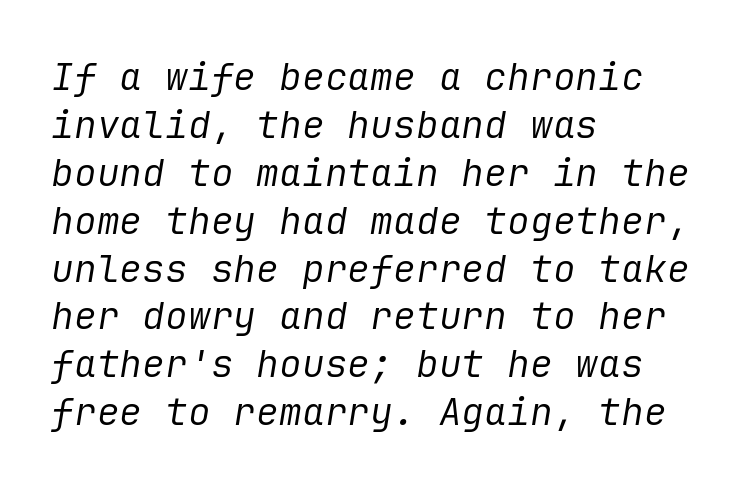
The rendering applies a slant to the glyphs. The font sits on the lighter half of the weight spectrum, regular included. Check the space under the baseline: it is left empty. The rendering keeps characters at their native spacing.
